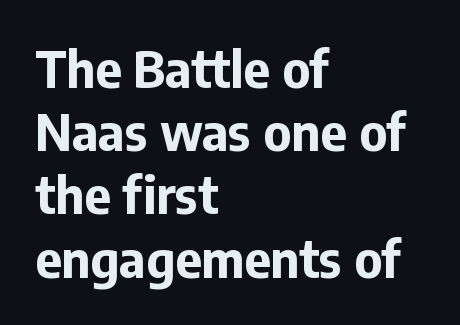
Q: Is the text bold? A: Yes.
Q: Is the text italic (slanted)? A: No, it is upright.
Q: Is the typeface a serif or a sans-serif typeface? A: Sans-serif.
Q: Is the text underlined? A: No.
Q: How is the paragraph aligned? A: Left-aligned.
Q: Is the spacing between letters normal or unusually wide? A: Normal.
Q: Width (condensed, normal, or wide)? A: Normal.
Q: Stroke contrast? A: Low.
Q: x-height? A: Medium.
Q: Monospaced? A: No.
